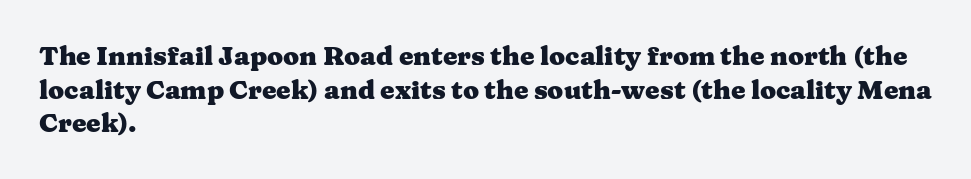
{"italic": "no", "bold": "yes", "underline": "no", "align": "left", "line_spacing": "normal", "line_spacing_ratio": 1.29, "letter_spacing": "normal", "letter_spacing_em": 0.0, "glyph_px": 26}
